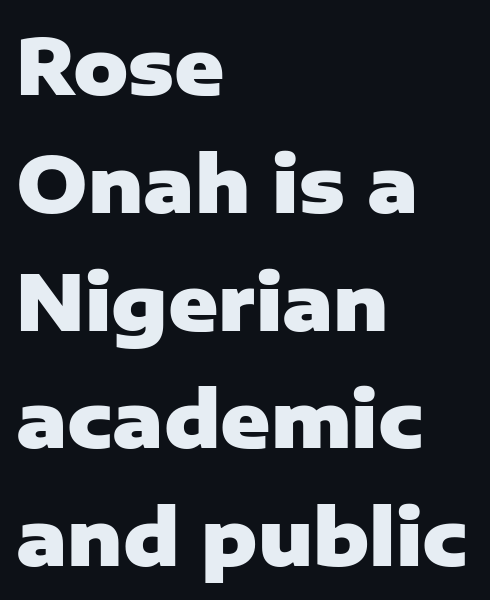
Q: Is the text bold? A: Yes.
Q: Is the text italic (slanted)? A: No, it is upright.
Q: Is the typeface a serif or a sans-serif typeface? A: Sans-serif.
Q: Is the text underlined? A: No.
Q: How is the paragraph aligned? A: Left-aligned.
Q: Is the spacing between letters normal or unusually wide? A: Normal.
Q: Is the spacing between lines tight, normal or loose? A: Normal.
Q: Width (condensed, normal, or wide)? A: Normal.
Q: Stroke contrast? A: Low.
Q: x-height? A: Medium.
Q: Monospaced? A: No.
